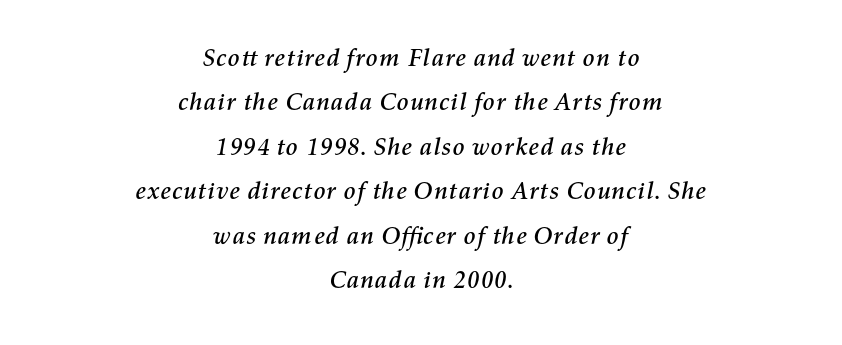
{"italic": "yes", "lean": "right", "slant_degrees": 11, "underline": "no", "align": "center", "line_spacing_ratio": 1.78, "letter_spacing": "normal", "letter_spacing_em": 0.0, "glyph_px": 25}
